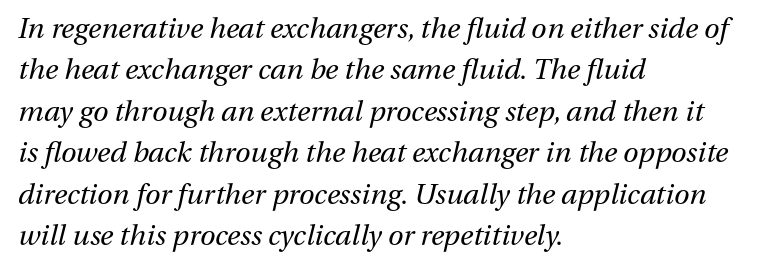
Lines of text with bare space underneath. The rendering uses natural spacing where letterforms have individual widths. Summary of weight: not heavy and not bold. Horizontal bands of white between lines are of average thickness.
